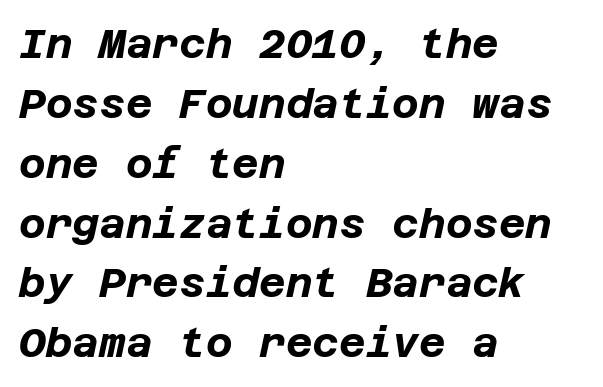
Q: Is the text bold? A: Yes.
Q: Is the text italic (slanted)? A: Yes, it leans right by about 12 degrees.
Q: Is the text underlined? A: No.
Q: How is the paragraph aligned? A: Left-aligned.
Q: Is the spacing between letters normal or unusually wide? A: Normal.
Q: Is the spacing between lines tight, normal or loose? A: Normal.
Q: Width (condensed, normal, or wide)? A: Normal.
Q: Stroke contrast? A: Low.
Q: x-height? A: Large.
